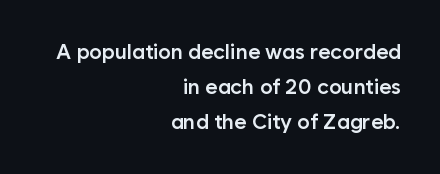
Q: Is the text bold? A: Semi-bold.
Q: Is the text italic (slanted)? A: No, it is upright.
Q: Is the text underlined? A: No.
Q: How is the paragraph aligned? A: Right-aligned.
Q: Is the spacing between letters normal or unusually wide? A: Normal.
Q: Is the spacing between lines tight, normal or loose? A: Normal.
